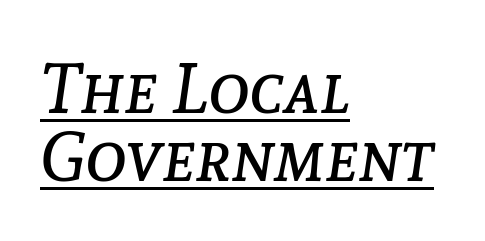
The image shows 70 px regular-weight type, italic (leaning right); set left-aligned, tight line spacing (0.97x), normal letter spacing, underlined; low stroke contrast and a medium x-height.
